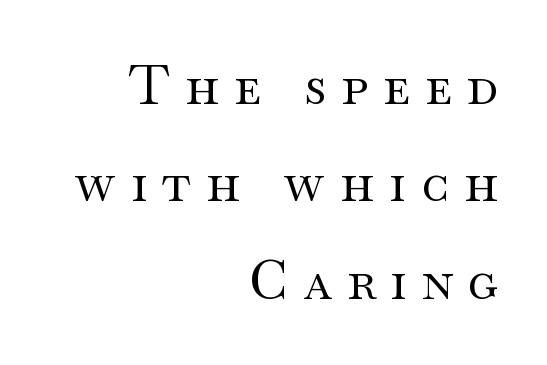
Just letters on the line, the space beneath them empty. Compared with a flush-left layout, this one pins lines to the opposite, right side. This sample uses an upright cut, with every glyph sitting square on the baseline. Stem width sits at or under what a default text font uses. Varying glyph widths throughout — classic text-font behaviour. Check where the strokes stop: tiny serifs finish them off.
